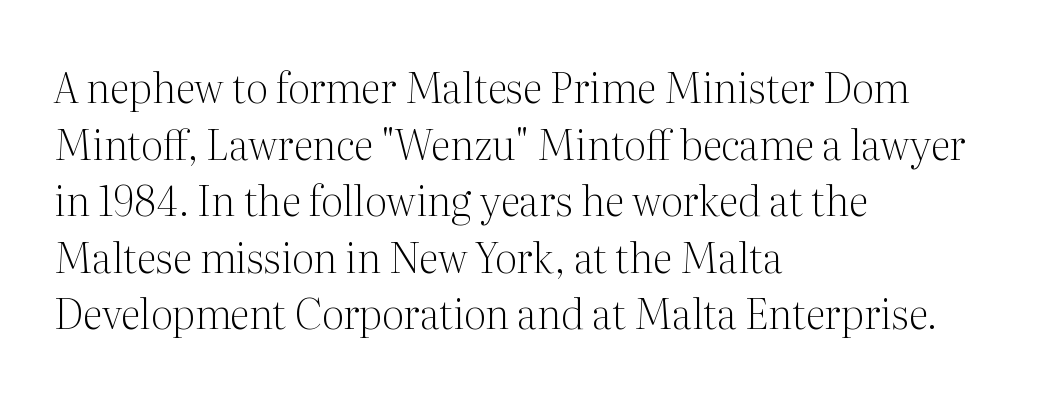
Q: Is the text bold? A: No.
Q: Is the text italic (slanted)? A: No, it is upright.
Q: Is the typeface a serif or a sans-serif typeface? A: Serif.
Q: Is the text underlined? A: No.
Q: How is the paragraph aligned? A: Left-aligned.
Q: Is the spacing between letters normal or unusually wide? A: Normal.
Q: Is the spacing between lines tight, normal or loose? A: Normal.
Q: Width (condensed, normal, or wide)? A: Normal.
Q: Stroke contrast? A: Medium.
Q: x-height? A: Medium.
Q: Monospaced? A: No.
